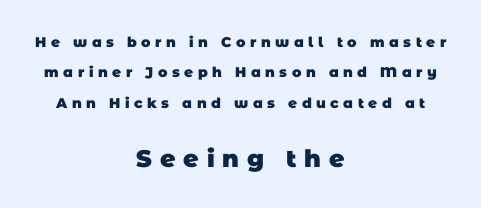
Chunky letters — that's bold for sure. One-word summary of the alignment: center. Type size steps up from the first block to the second. Has an underline been added? It has not.
